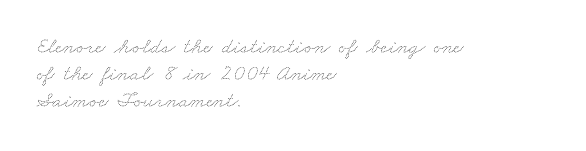
Q: Is the text bold? A: No.
Q: Is the text underlined? A: No.
Q: How is the paragraph aligned? A: Left-aligned.
Q: Is the spacing between letters normal or unusually wide? A: Normal.
